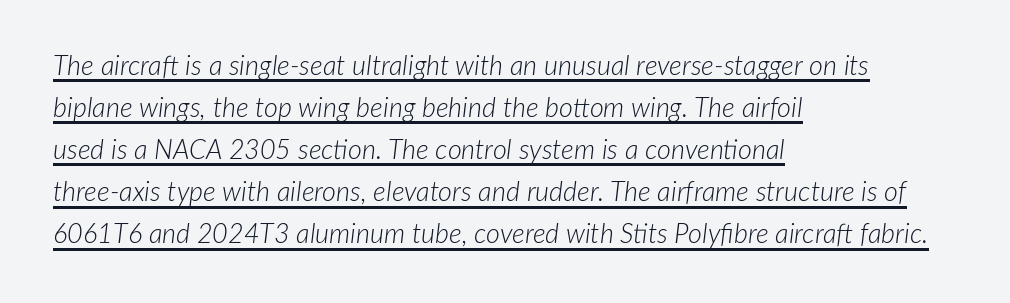
A typographer would call this underscored text. Vertical spacing — default. Tracking here is standard; glyphs follow each other at the usual distance. This reads as an unemphasized weight, regular at the heaviest.
